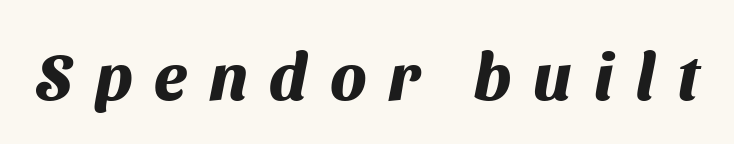
{"serif": "no", "bold": "yes", "weight": "heavy", "width": "normal", "stroke_contrast": "medium", "x_height": "medium", "monospaced": "no", "underline": "no", "letter_spacing": "wide", "letter_spacing_em": 0.33, "glyph_px": 66}
